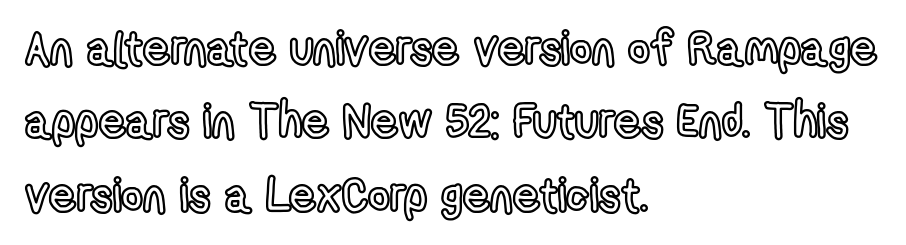
You could call the tracking neutral — neither tight nor loose. The axis of the letterforms is exactly vertical. Words float on clear page, feet unadorned. Where is the straight margin? On the left.
